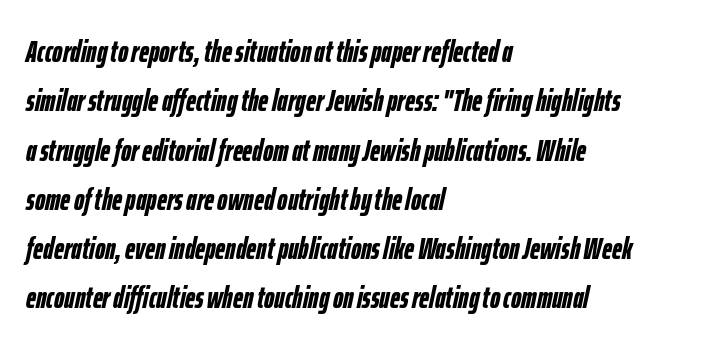
The image shows 31 px semibold, condensed type, italic (leaning right); set left-aligned, normal line spacing (1.59x), normal letter spacing, not underlined; low stroke contrast and a medium x-height.
